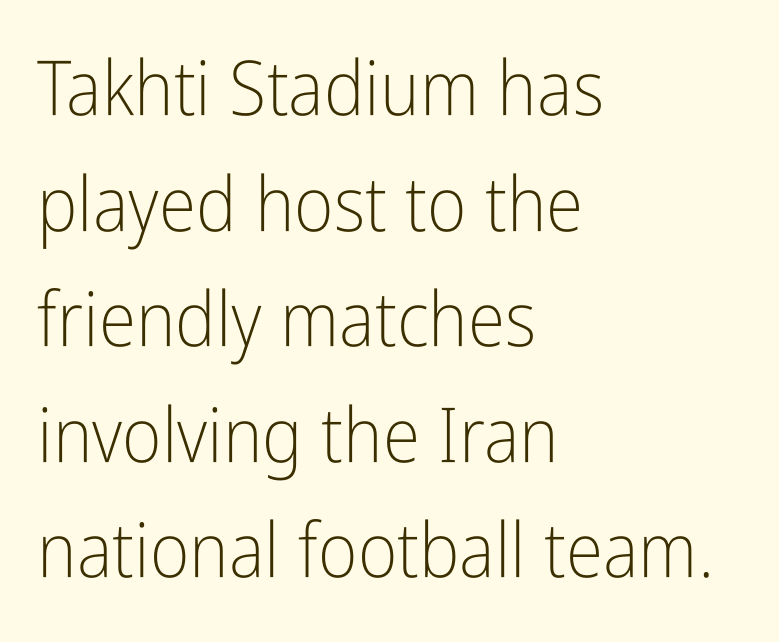
{"serif": "no", "italic": "no", "bold": "no", "weight": "light", "width": "condensed", "stroke_contrast": "low", "x_height": "medium", "monospaced": "no", "underline": "no", "align": "left", "line_spacing": "normal", "line_spacing_ratio": 1.52, "letter_spacing": "normal", "letter_spacing_em": 0.0, "glyph_px": 76}
